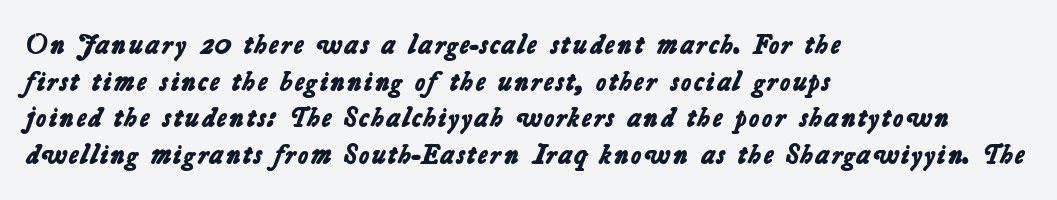
The image shows 28 px bold sans-serif type; set left-aligned, normal line spacing (1.31x), normal letter spacing, not underlined; low stroke contrast and a medium x-height.
